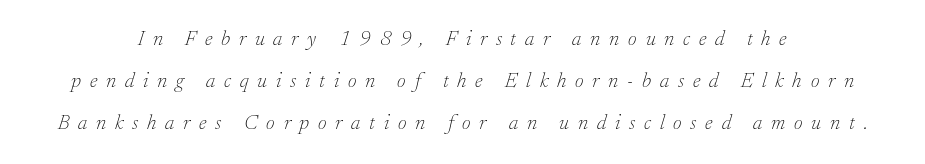
Notice how the stems are inclined rather than vertical — that's the hallmark of italics. Words float on clear page, feet unadorned. Here the glyphs are tracked loosely, breaking word shapes into spaced letters. The letters look calm and open, with moderate or lighter stems. One-word summary of the alignment: center.
